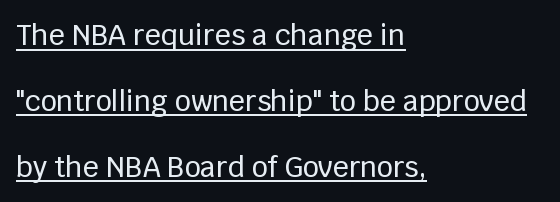
The image shows 28 px sans-serif type, upright; set left-aligned, loose line spacing (2.35x), normal letter spacing, underlined; low stroke contrast and a large x-height.
